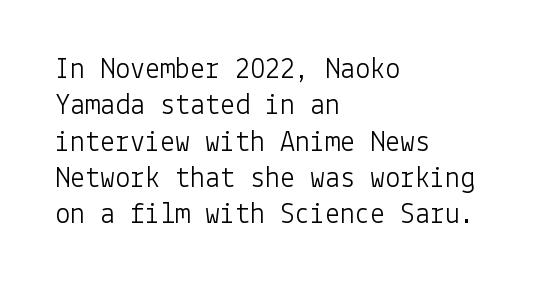
The image shows 30 px light sans-serif type, upright; set left-aligned, line spacing 1.21x, normal letter spacing, not underlined; low stroke contrast and a medium x-height.
